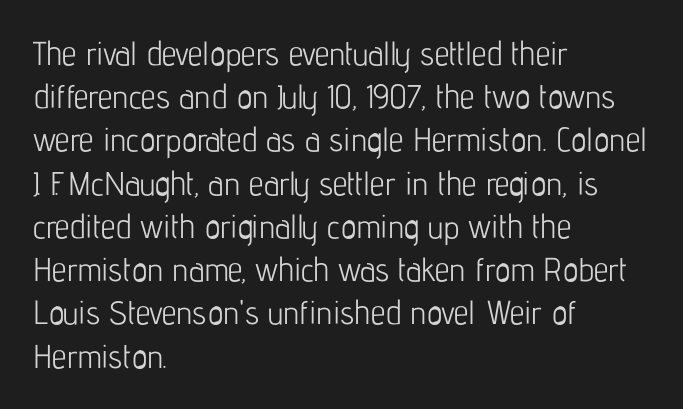
The image shows 33 px light, condensed sans-serif type, upright; set left-aligned, normal line spacing (1.31x), normal letter spacing, not underlined; low stroke contrast and a medium x-height.
